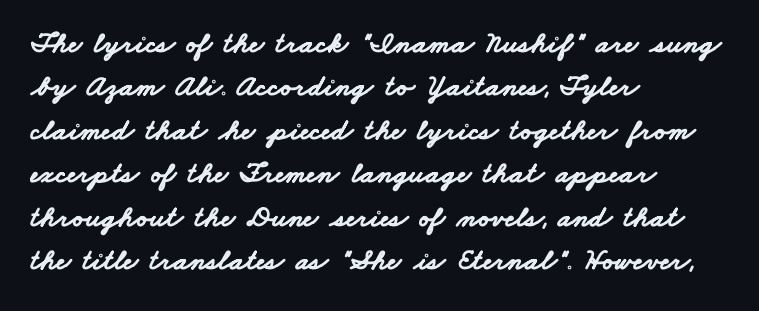
Q: Is the text bold? A: Yes.
Q: Is the typeface a serif or a sans-serif typeface? A: Sans-serif.
Q: Is the text underlined? A: No.
Q: How is the paragraph aligned? A: Left-aligned.
Q: Is the spacing between letters normal or unusually wide? A: Normal.
Q: Is the spacing between lines tight, normal or loose? A: Normal.
Q: Width (condensed, normal, or wide)? A: Wide.
Q: Stroke contrast? A: Low.
Q: x-height? A: Small.
Q: Monospaced? A: No.
